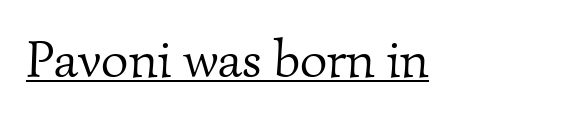
The image shows 53 px light serif type; set normal letter spacing, underlined; medium stroke contrast and a small x-height.
